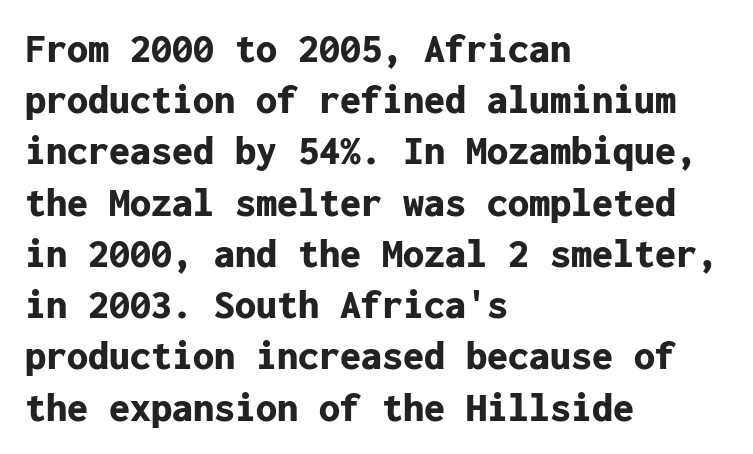
The image shows 42 px bold sans-serif type, upright, monospaced; set left-aligned, line spacing 1.22x, normal letter spacing, not underlined; low stroke contrast and a medium x-height.
